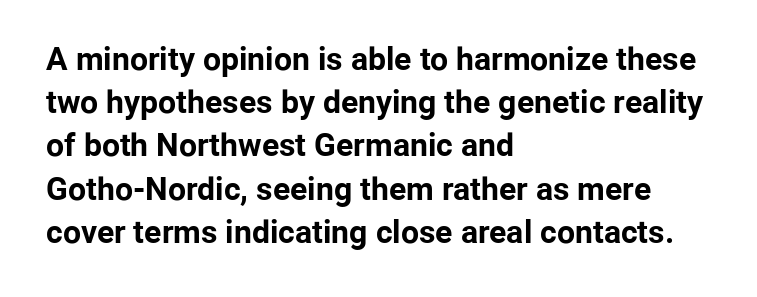
{"serif": "no", "italic": "no", "bold": "yes", "weight": "bold", "width": "normal", "stroke_contrast": "low", "x_height": "medium", "monospaced": "no", "underline": "no", "align": "left", "line_spacing": "normal", "line_spacing_ratio": 1.35, "letter_spacing": "normal", "letter_spacing_em": 0.0, "glyph_px": 32}
